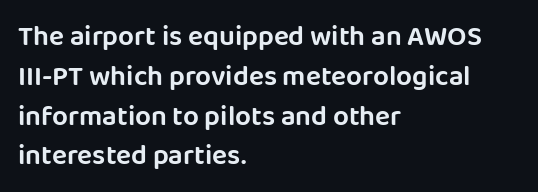
{"serif": "no", "italic": "no", "width": "normal", "stroke_contrast": "low", "x_height": "large", "monospaced": "no", "underline": "no", "align": "left", "line_spacing": "normal", "line_spacing_ratio": 1.42, "letter_spacing": "normal", "letter_spacing_em": 0.0, "glyph_px": 28}
